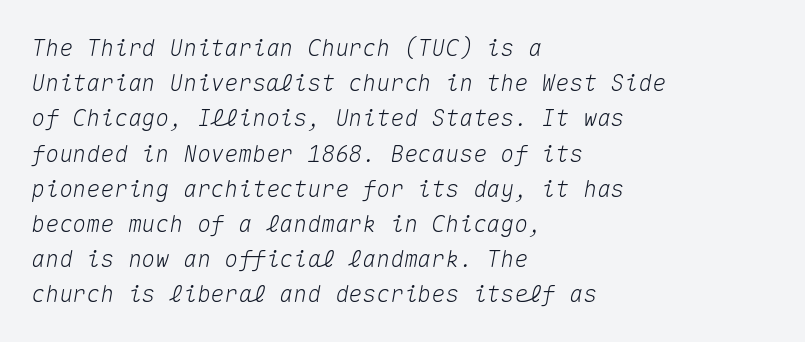
Italic: yes, the glyphs are oblique. A typesetter would call this zero additional tracking. Summary of vertical rhythm: regular, with standard interline spacing. Check the space under the baseline: it is left empty.
